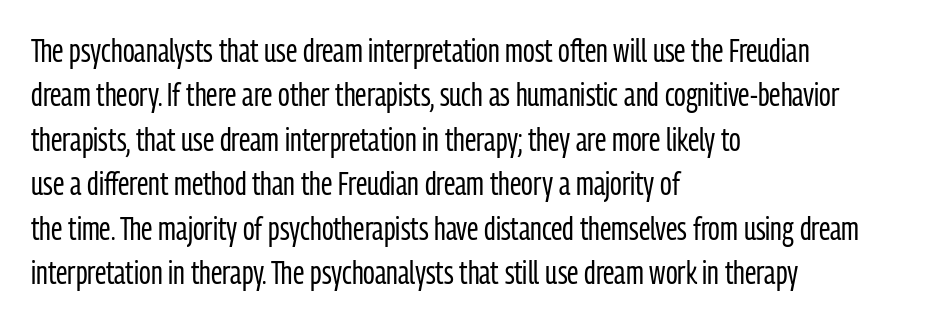
Proportional: the letters do not fall into vertical columns. The typography opts for an upright posture over an oblique one. Font category for this specimen: sans-serif. Summary of vertical rhythm: regular, with standard interline spacing.
